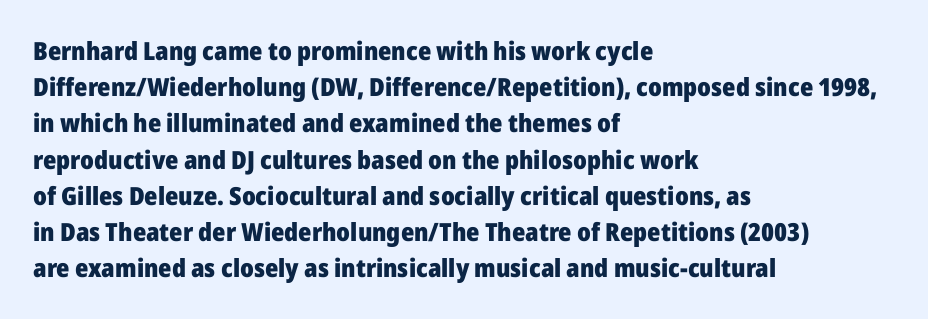
Q: Is the text bold? A: Yes.
Q: Is the text italic (slanted)? A: No, it is upright.
Q: Is the text underlined? A: No.
Q: How is the paragraph aligned? A: Left-aligned.
Q: Is the spacing between letters normal or unusually wide? A: Normal.
Q: Is the spacing between lines tight, normal or loose? A: Normal.
